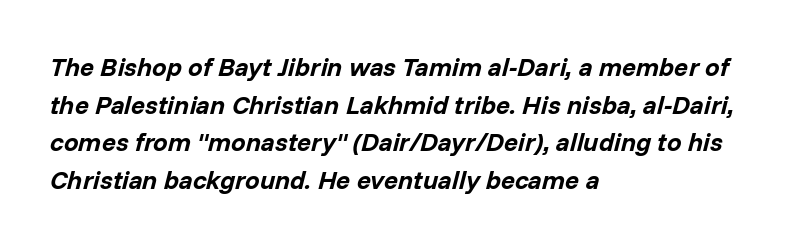
Would a proofreader flag this as italicized? Yes. What weight is shown? A full bold with thick strokes. Default kerning and tracking; the words read as compact shapes. Notice how the passage keeps a crisp vertical edge on the left only. The strip under each line holds only bare page.
